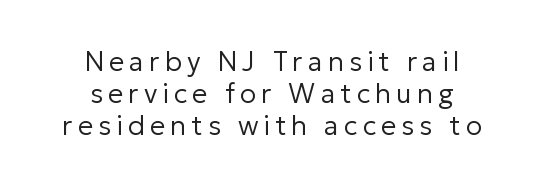
{"italic": "no", "bold": "no", "underline": "no", "align": "center", "line_spacing_ratio": 1.18, "glyph_px": 27}
